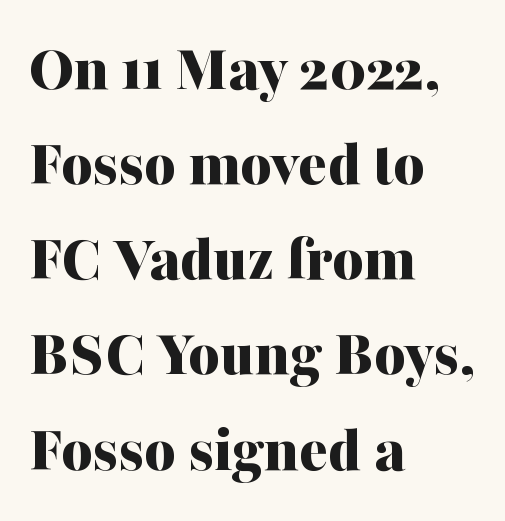
{"serif": "yes", "italic": "no", "bold": "yes", "weight": "bold", "width": "normal", "stroke_contrast": "medium", "x_height": "medium", "monospaced": "no", "underline": "no", "align": "left", "line_spacing": "normal", "line_spacing_ratio": 1.42, "letter_spacing": "normal", "letter_spacing_em": 0.0, "glyph_px": 67}
